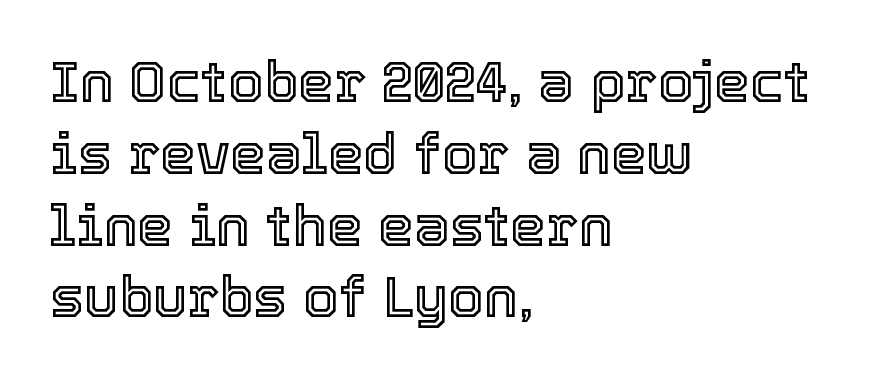
{"italic": "no", "width": "normal", "x_height": "medium", "monospaced": "no", "underline": "no", "align": "left", "line_spacing": "normal", "line_spacing_ratio": 1.26, "letter_spacing": "normal", "letter_spacing_em": 0.0, "glyph_px": 57}
